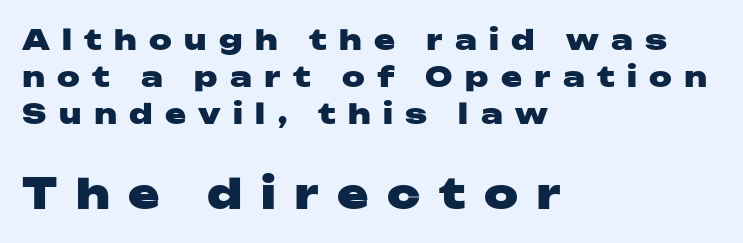
The image shows 42 px heavy, wide sans-serif type, upright; set left-aligned, normal line spacing (1.33x), unusually wide letter spacing (+0.44 em), not underlined; the second (bottom) block is 1.5x larger; low stroke contrast and a medium x-height.
